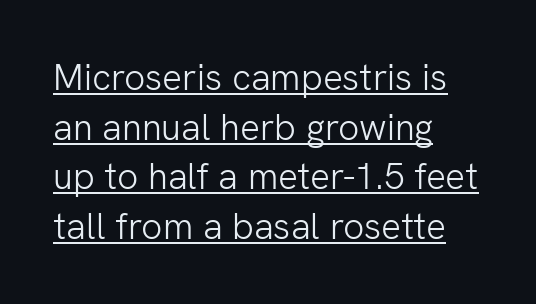
{"serif": "no", "italic": "no", "bold": "no", "weight": "light", "width": "normal", "stroke_contrast": "low", "x_height": "medium", "monospaced": "no", "underline": "yes", "align": "left", "line_spacing": "normal", "line_spacing_ratio": 1.34, "letter_spacing": "normal", "letter_spacing_em": 0.0, "glyph_px": 37}
